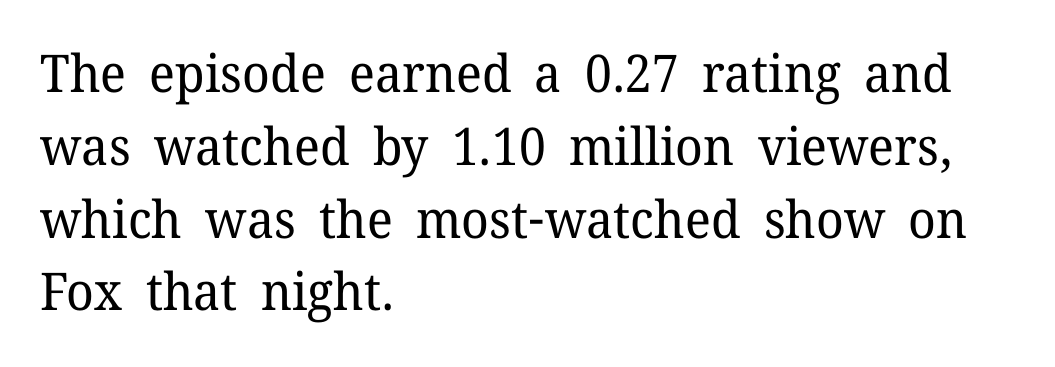
The image shows 52 px regular-weight serif type, upright; set left-aligned, normal line spacing (1.4x), normal letter spacing, not underlined; low stroke contrast and a medium x-height.
